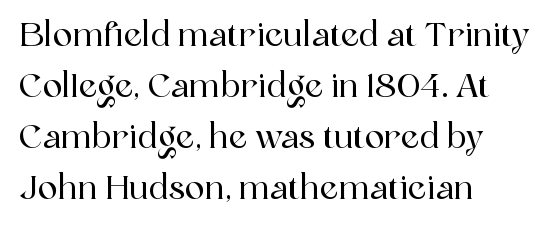
Characters remain perfectly vertical along every line. Each new line begins a customary step beneath the previous one. Students, note that the glyphs here touch the page at normal intervals. The ragged edge is on the right, which tells us the setting is flush left. Is this a sans? No — the strokes have serifs. A typesetter would call this proportional, since set widths differ per character.
